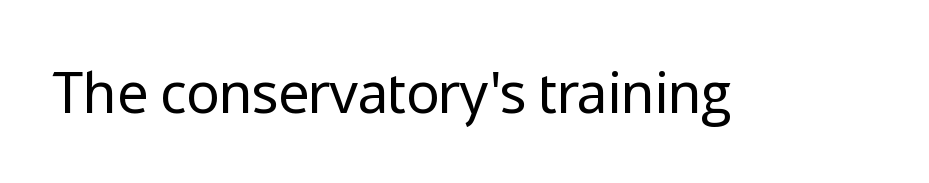
Q: Is the text bold? A: No.
Q: Is the text italic (slanted)? A: No, it is upright.
Q: Is the typeface a serif or a sans-serif typeface? A: Sans-serif.
Q: Is the text underlined? A: No.
Q: Is the spacing between letters normal or unusually wide? A: Normal.
Q: Width (condensed, normal, or wide)? A: Normal.
Q: Stroke contrast? A: Low.
Q: x-height? A: Medium.
Q: Monospaced? A: No.
